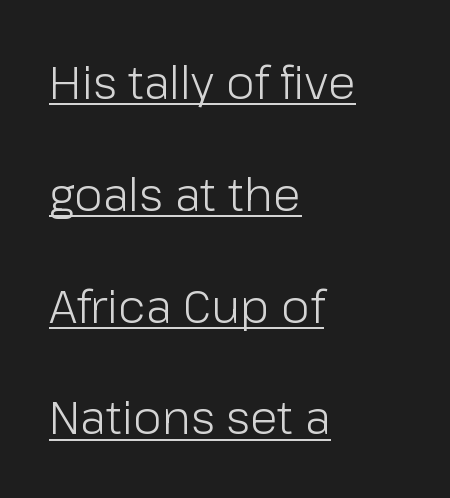
Q: Is the text bold? A: No.
Q: Is the text italic (slanted)? A: No, it is upright.
Q: Is the typeface a serif or a sans-serif typeface? A: Sans-serif.
Q: Is the text underlined? A: Yes.
Q: How is the paragraph aligned? A: Left-aligned.
Q: Is the spacing between letters normal or unusually wide? A: Normal.
Q: Is the spacing between lines tight, normal or loose? A: Loose.
Q: Width (condensed, normal, or wide)? A: Normal.
Q: Stroke contrast? A: Low.
Q: x-height? A: Medium.
Q: Monospaced? A: No.
